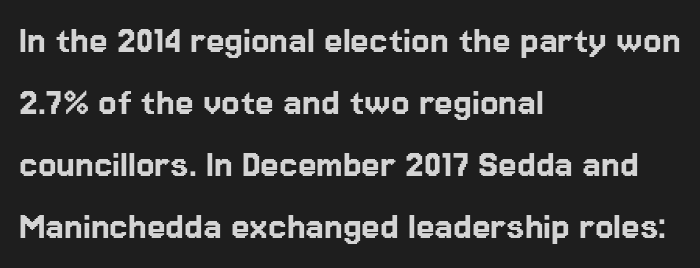
{"serif": "no", "italic": "no", "width": "normal", "stroke_contrast": "low", "x_height": "medium", "monospaced": "no", "underline": "no", "align": "left", "line_spacing": "normal", "line_spacing_ratio": 1.48, "letter_spacing": "normal", "letter_spacing_em": 0.0, "glyph_px": 42}
